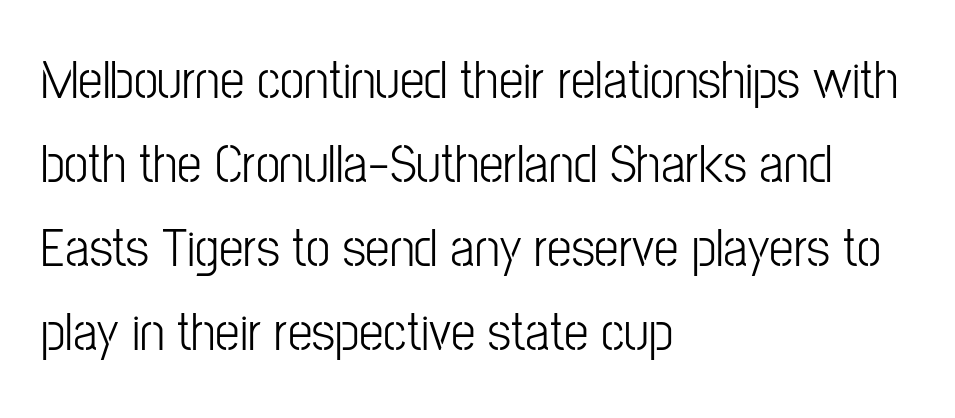
{"serif": "no", "italic": "no", "width": "condensed", "stroke_contrast": "low", "x_height": "medium", "monospaced": "no", "underline": "no", "align": "left", "line_spacing": "normal", "line_spacing_ratio": 1.53, "letter_spacing": "normal", "letter_spacing_em": 0.0, "glyph_px": 55}
